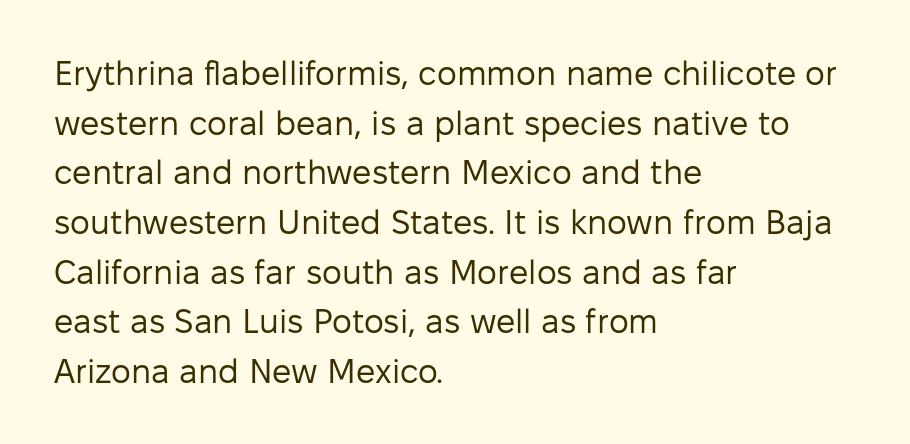
The image shows 34 px regular-weight sans-serif type, upright; set left-aligned, normal line spacing (1.46x), normal letter spacing, not underlined; low stroke contrast and a medium x-height.
